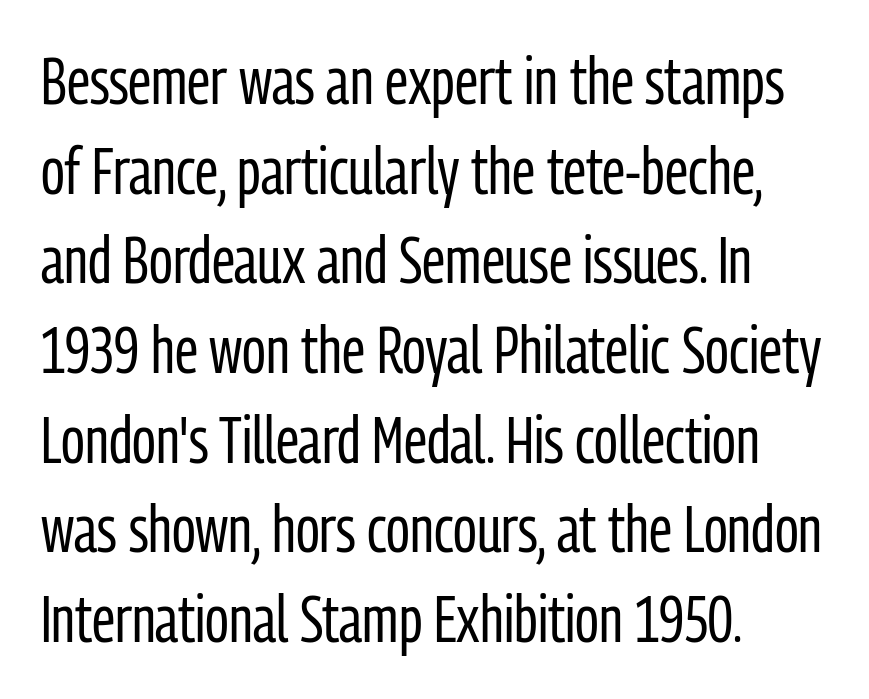
The image shows 65 px regular-weight, condensed sans-serif type, upright; set left-aligned, normal line spacing (1.38x), normal letter spacing, not underlined; low stroke contrast and a medium x-height.
